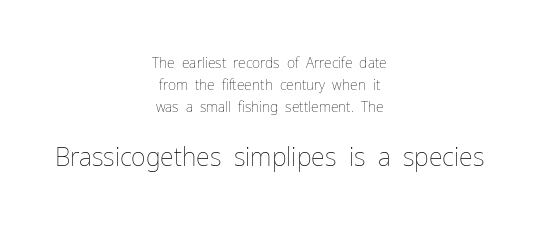
Q: Is the text bold? A: No.
Q: Is the text italic (slanted)? A: No, it is upright.
Q: Is the text underlined? A: No.
Q: How is the paragraph aligned? A: Centered.
Q: Is the spacing between letters normal or unusually wide? A: Normal.
Q: Is the spacing between lines tight, normal or loose? A: Normal.
Q: Which block of text is set in a larger size, the first (top) or the second (bottom)? A: The second (bottom) one.
